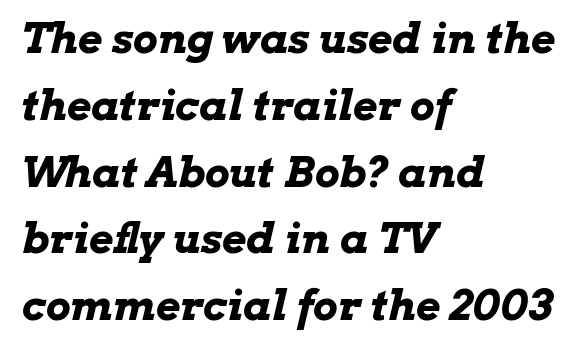
{"italic": "yes", "lean": "right", "slant_degrees": 13, "bold": "yes", "weight": "bold", "width": "wide", "stroke_contrast": "low", "x_height": "medium", "monospaced": "no", "underline": "no", "align": "left", "line_spacing": "normal", "line_spacing_ratio": 1.59, "letter_spacing": "normal", "letter_spacing_em": 0.0, "glyph_px": 42}
